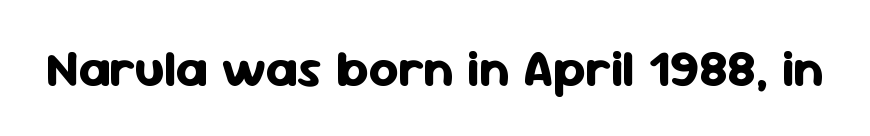
The face used here is rendered with its standard letterfit. Does the weight exceed regular? Yes, all the way to bold. Do the characters align in a grid? No, the font is proportional. Designer's note — italics off, roman on. Observe the absence of serifs on each vertical stroke in this sample. Plain, unruled lines of type.
